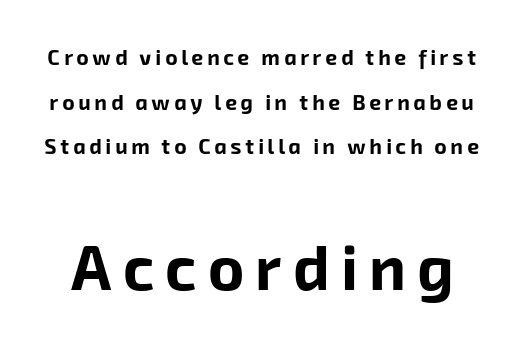
Note the varied advance widths — an 'i' is clearly narrower than an 'm'. The gap between lines stays unmarked. In this sample the second text group is rendered at the bigger scale. Chunky letters — that's bold for sure.
